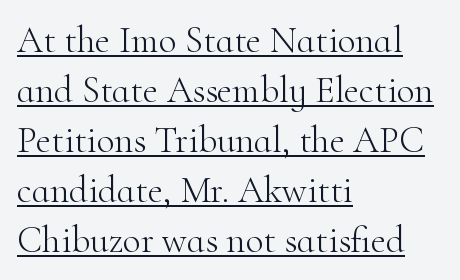
{"serif": "yes", "italic": "no", "bold": "no", "weight": "light", "width": "normal", "stroke_contrast": "high", "x_height": "small", "monospaced": "no", "underline": "yes", "align": "left", "line_spacing": "normal", "line_spacing_ratio": 1.35, "letter_spacing": "normal", "letter_spacing_em": 0.0, "glyph_px": 37}
